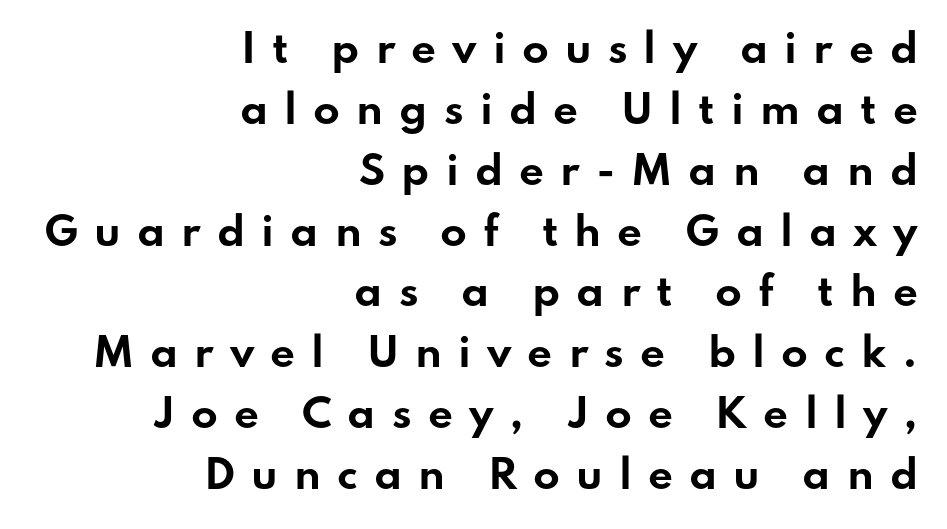
Q: Is the text bold? A: Yes.
Q: Is the text italic (slanted)? A: No, it is upright.
Q: Is the typeface a serif or a sans-serif typeface? A: Sans-serif.
Q: Is the text underlined? A: No.
Q: How is the paragraph aligned? A: Right-aligned.
Q: Is the spacing between letters normal or unusually wide? A: Unusually wide.
Q: Is the spacing between lines tight, normal or loose? A: Normal.
Q: Width (condensed, normal, or wide)? A: Wide.
Q: Stroke contrast? A: Low.
Q: x-height? A: Small.
Q: Monospaced? A: No.
